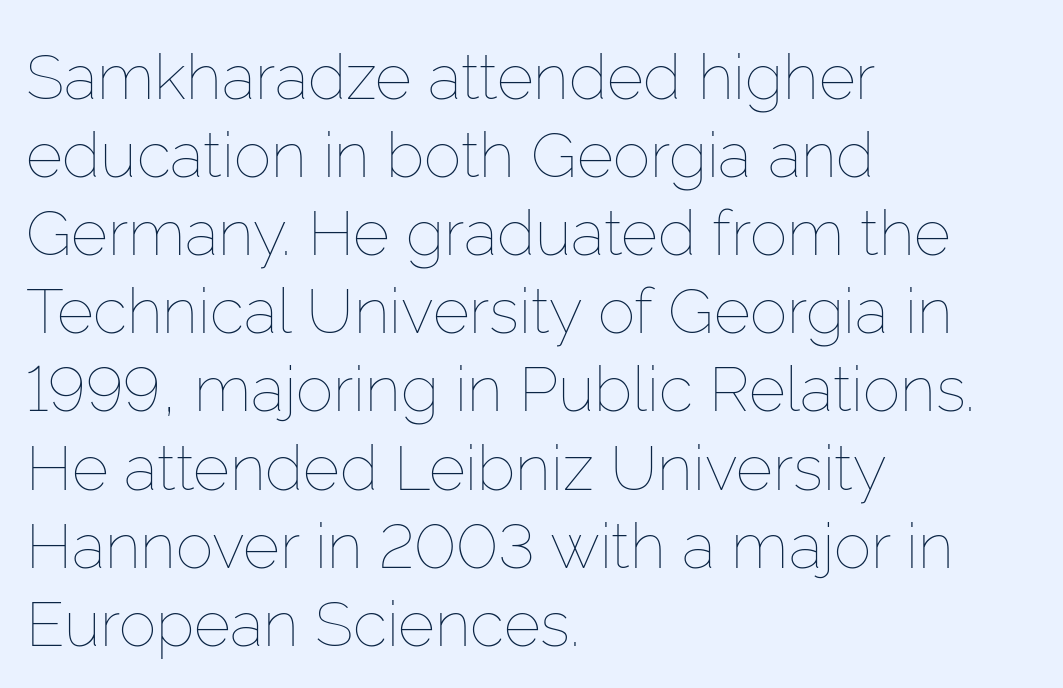
Q: Is the text bold? A: No.
Q: Is the text italic (slanted)? A: No, it is upright.
Q: Is the text underlined? A: No.
Q: How is the paragraph aligned? A: Left-aligned.
Q: Is the spacing between letters normal or unusually wide? A: Normal.
Q: Width (condensed, normal, or wide)? A: Normal.
Q: Stroke contrast? A: Low.
Q: x-height? A: Medium.
Q: Monospaced? A: No.
